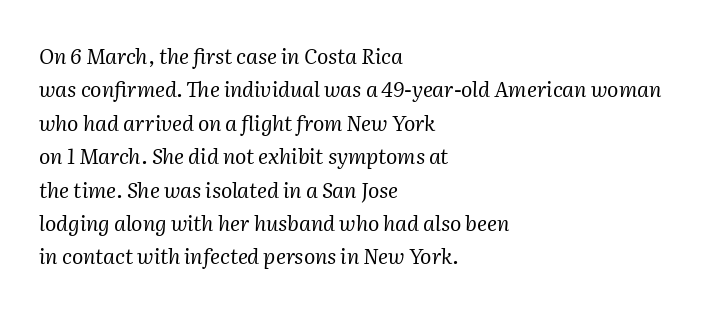
{"italic": "yes", "lean": "right", "slant_degrees": 2, "bold": "no", "underline": "no", "align": "left", "line_spacing": "normal", "line_spacing_ratio": 1.59, "letter_spacing": "normal", "letter_spacing_em": 0.0, "glyph_px": 21}
